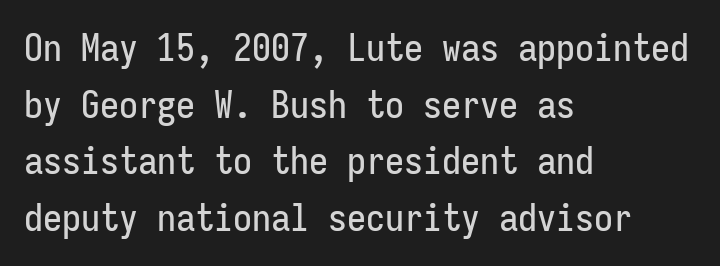
{"serif": "no", "italic": "no", "width": "condensed", "stroke_contrast": "low", "x_height": "medium", "monospaced": "yes", "underline": "no", "align": "left", "line_spacing": "normal", "line_spacing_ratio": 1.49, "letter_spacing": "normal", "letter_spacing_em": 0.0, "glyph_px": 38}
